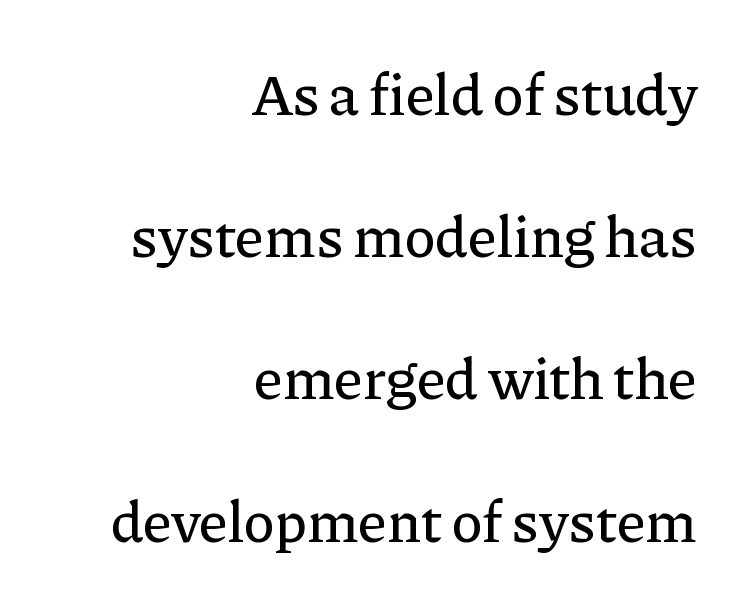
The image shows 59 px serif type, upright; set right-aligned, loose line spacing (2.41x), normal letter spacing, not underlined; low stroke contrast and a medium x-height.
